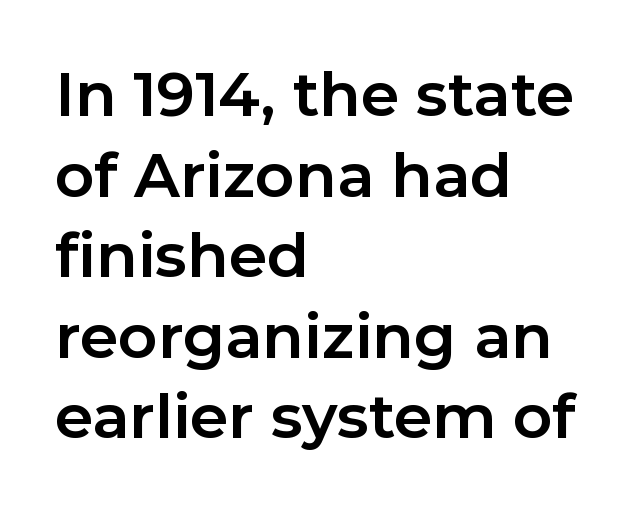
Quick note: underline off. On the weight axis this lands at bold, roughly 700. Students, note that the glyphs here touch the page at normal intervals. Casual observation: everything's shoved over to the left. Baseline-to-baseline distance is the conventional proportion of letter height. You can tell from the bare stems that sans-serif type was used.
